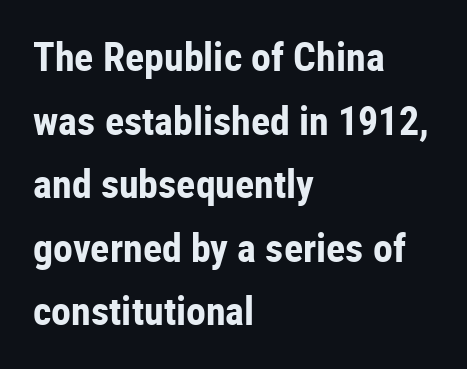
Q: Is the text bold? A: Yes.
Q: Is the text italic (slanted)? A: No, it is upright.
Q: Is the typeface a serif or a sans-serif typeface? A: Sans-serif.
Q: Is the text underlined? A: No.
Q: How is the paragraph aligned? A: Left-aligned.
Q: Is the spacing between letters normal or unusually wide? A: Normal.
Q: Is the spacing between lines tight, normal or loose? A: Normal.
Q: Width (condensed, normal, or wide)? A: Condensed.
Q: Stroke contrast? A: Low.
Q: x-height? A: Medium.
Q: Monospaced? A: No.
